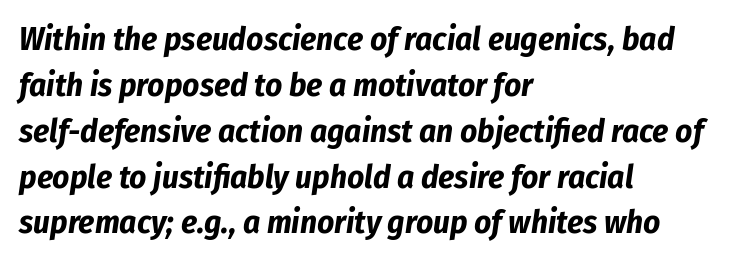
The specimen omits any rule beneath the text block's lines. Heavy-handed strokes throughout: this text is bold. Where is the straight margin? On the left. If you measured baseline to baseline, you'd find a middling distance. Is the letter spacing exaggerated? No — it looks like the ordinary default. Think of a printed novel: that variable character pitch is what you see here.
